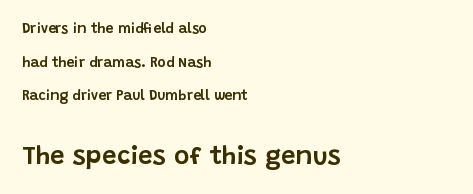
A roman cut, with each character standing at attention. Standard letterfit; no display-style spreading of the glyphs. Anything drawn beneath the words? Only blank space. Typeset ragged right — the left edge is the straight one.
